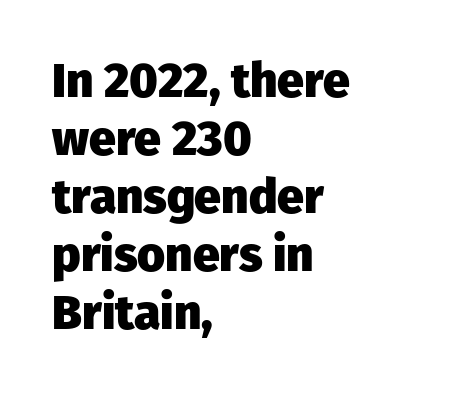
{"serif": "no", "italic": "no", "bold": "yes", "weight": "heavy", "width": "normal", "stroke_contrast": "low", "x_height": "medium", "monospaced": "no", "underline": "no", "align": "left", "line_spacing_ratio": 1.21, "letter_spacing": "normal", "letter_spacing_em": 0.0, "glyph_px": 48}
